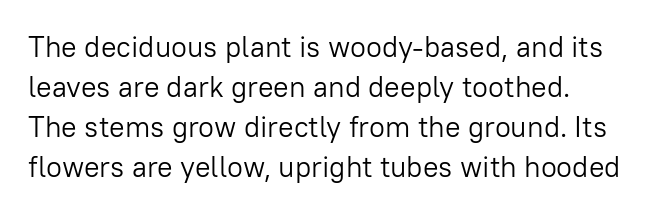
Tracking value appears to be zero — textbook default spacing. Leading matches the norm, producing a regular column. Each letter keeps its own natural width here, so spacing adapts to shape. Look at the bottom of the vertical strokes: they stop flat, with no serifs.
